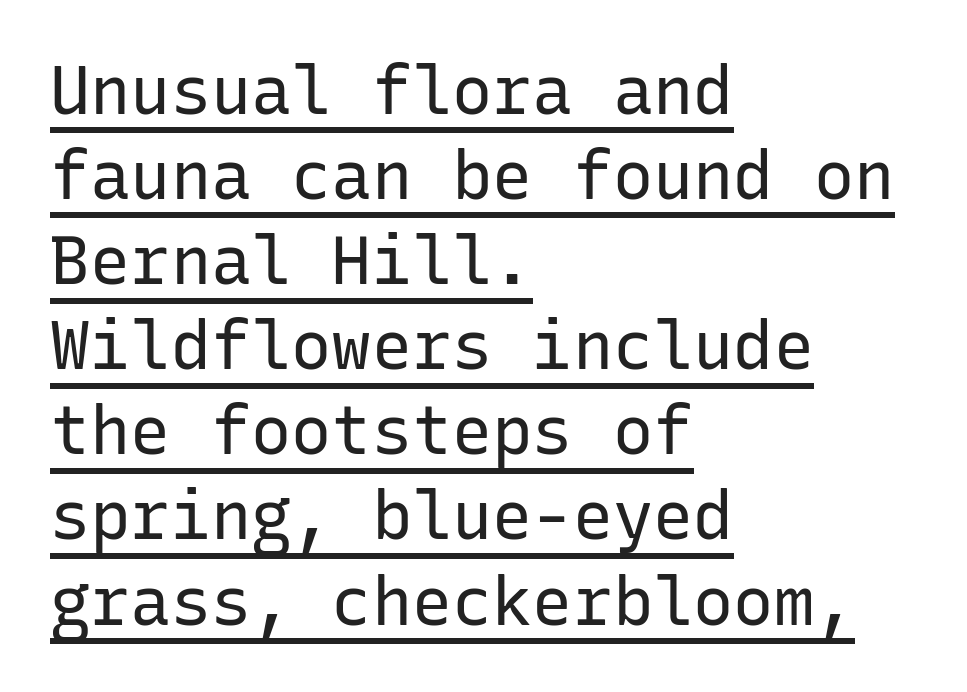
The paragraph shown leans on its left margin. Line spacing here is normal. Style check: upright. This reads as an unemphasized weight, regular at the heaviest. Beneath each row of characters lies a ruled line. Tracking value appears to be zero — textbook default spacing.
